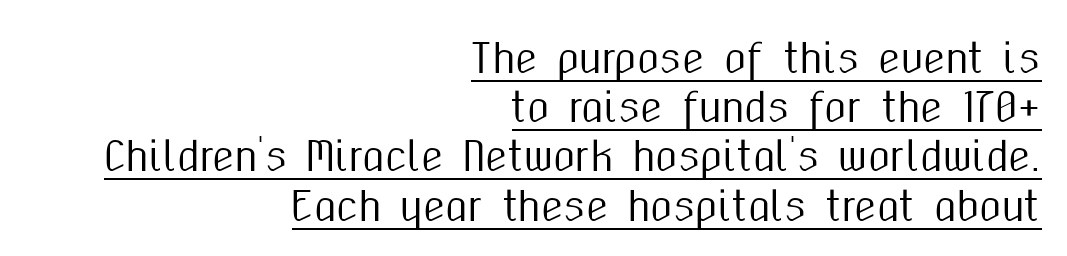
Q: Is the text italic (slanted)? A: No, it is upright.
Q: Is the typeface a serif or a sans-serif typeface? A: Sans-serif.
Q: Is the text underlined? A: Yes.
Q: How is the paragraph aligned? A: Right-aligned.
Q: Is the spacing between letters normal or unusually wide? A: Normal.
Q: Width (condensed, normal, or wide)? A: Condensed.
Q: Stroke contrast? A: Medium.
Q: x-height? A: Medium.
Q: Monospaced? A: No.
